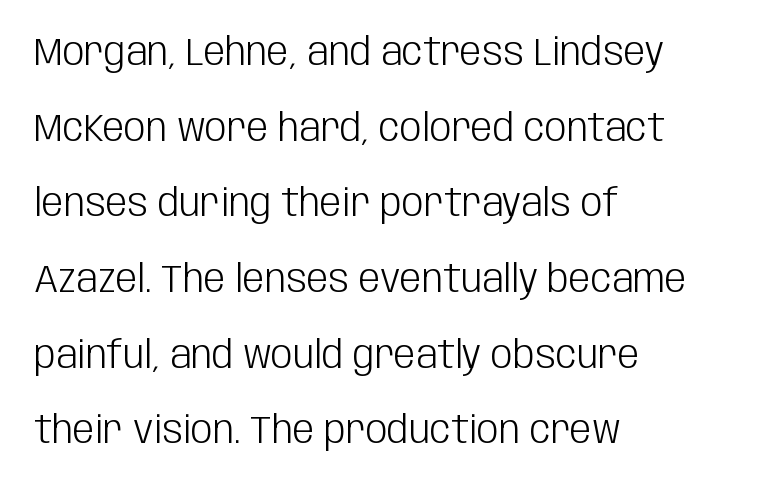
The image shows 39 px light, condensed sans-serif type, upright; set left-aligned, loose line spacing (1.94x), normal letter spacing, not underlined; low stroke contrast and a large x-height.
